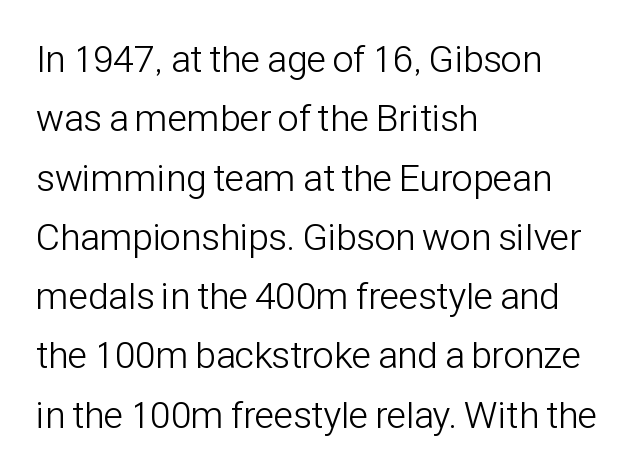
Nothing unusual about the tracking: characters are spaced as the font intends. Do the characters align in a grid? No, the font is proportional. The axis of the letterforms is exactly vertical. Leftover space on each line is placed entirely after the last word.
